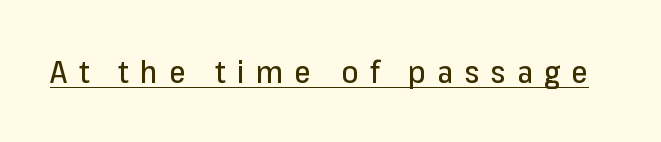
{"serif": "no", "italic": "no", "width": "normal", "stroke_contrast": "low", "x_height": "medium", "monospaced": "no", "underline": "yes", "letter_spacing": "wide", "letter_spacing_em": 0.38, "glyph_px": 30}
